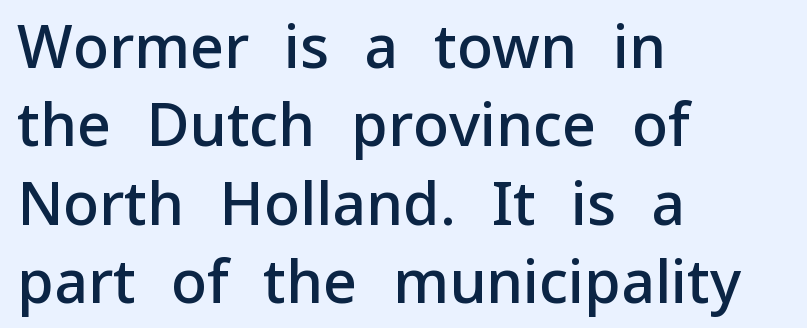
Plain, unruled lines of type. The ragged edge is on the right, which tells us the setting is flush left. Think of a printed novel: that variable character pitch is what you see here. If you measured baseline to baseline, you'd find a middling distance.
